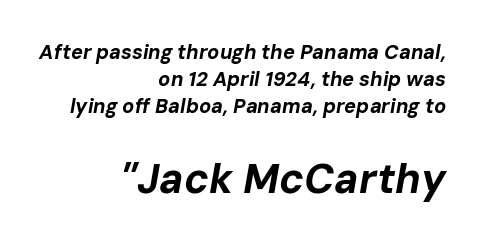
Q: Is the text bold? A: Yes.
Q: Is the text italic (slanted)? A: Yes, it leans right by about 10 degrees.
Q: Is the text underlined? A: No.
Q: How is the paragraph aligned? A: Right-aligned.
Q: Is the spacing between letters normal or unusually wide? A: Normal.
Q: Is the spacing between lines tight, normal or loose? A: Normal.
Q: Which block of text is set in a larger size, the first (top) or the second (bottom)? A: The second (bottom) one.
Q: Width (condensed, normal, or wide)? A: Normal.
Q: Stroke contrast? A: Low.
Q: x-height? A: Medium.
Q: Monospaced? A: No.
